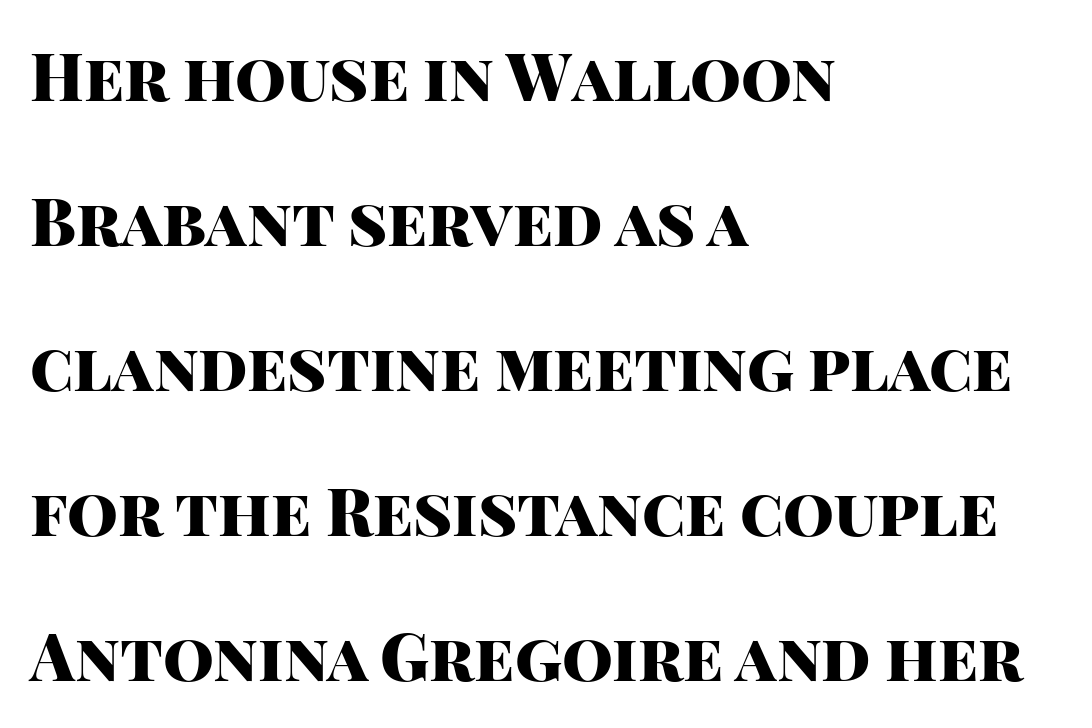
{"serif": "no", "italic": "no", "bold": "yes", "weight": "heavy", "width": "normal", "stroke_contrast": "high", "x_height": "large", "monospaced": "no", "underline": "no", "align": "left", "line_spacing": "loose", "line_spacing_ratio": 2.23, "letter_spacing": "normal", "letter_spacing_em": 0.0, "glyph_px": 65}
